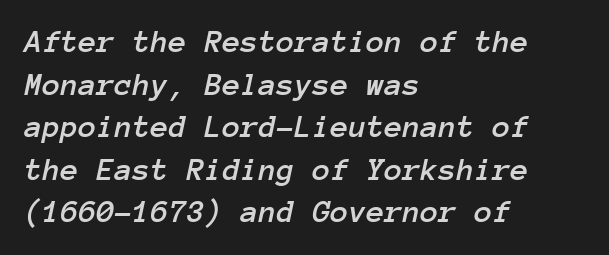
Q: Is the text italic (slanted)? A: Yes, it leans right by about 12 degrees.
Q: Is the text underlined? A: No.
Q: How is the paragraph aligned? A: Left-aligned.
Q: Is the spacing between letters normal or unusually wide? A: Normal.
Q: Is the spacing between lines tight, normal or loose? A: Normal.
Q: Width (condensed, normal, or wide)? A: Normal.
Q: Stroke contrast? A: Low.
Q: x-height? A: Medium.
Q: Monospaced? A: Yes.
